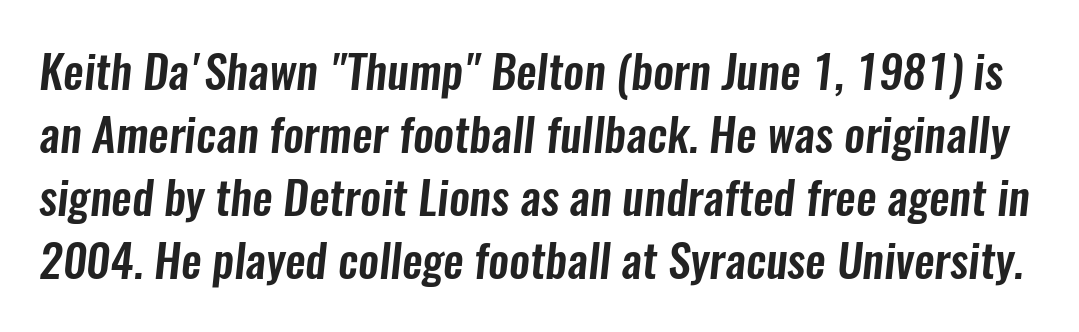
{"serif": "no", "width": "condensed", "stroke_contrast": "low", "x_height": "medium", "monospaced": "no", "underline": "no", "line_spacing": "normal", "line_spacing_ratio": 1.37, "letter_spacing": "normal", "letter_spacing_em": 0.0, "glyph_px": 46}
